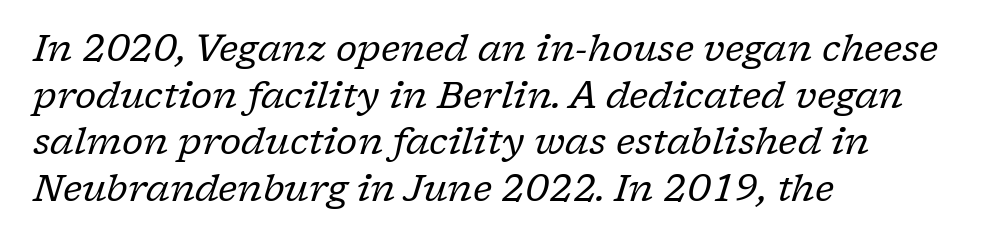
Lines of text with bare space underneath. Short note: letters normally spaced. Compared with a centered layout, this one pins lines to the left instead. Varying glyph widths throughout — classic text-font behaviour.
